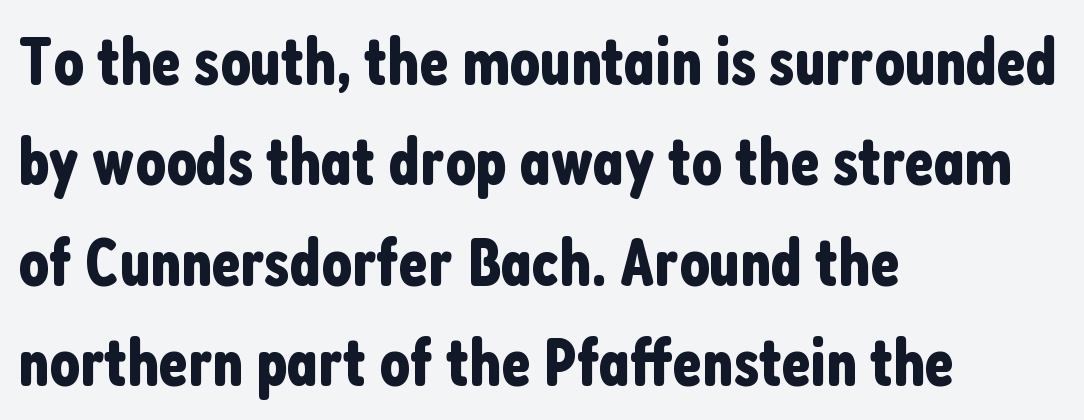
Q: Is the text italic (slanted)? A: No, it is upright.
Q: Is the typeface a serif or a sans-serif typeface? A: Sans-serif.
Q: Is the text underlined? A: No.
Q: How is the paragraph aligned? A: Left-aligned.
Q: Is the spacing between letters normal or unusually wide? A: Normal.
Q: Is the spacing between lines tight, normal or loose? A: Normal.
Q: Width (condensed, normal, or wide)? A: Condensed.
Q: Stroke contrast? A: Low.
Q: x-height? A: Medium.
Q: Monospaced? A: No.
